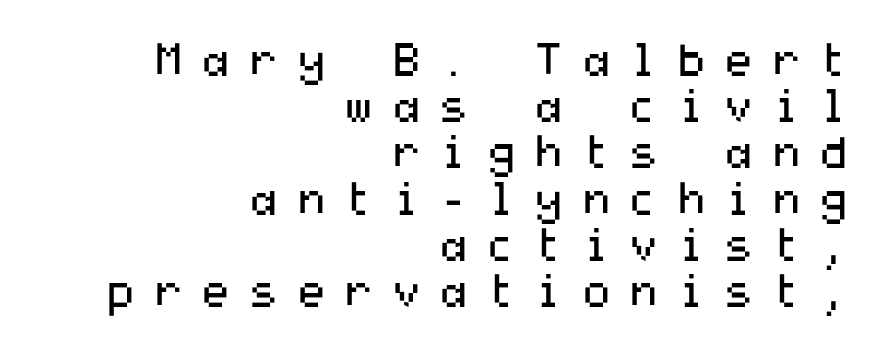
{"serif": "no", "italic": "no", "bold": "no", "weight": "regular", "width": "wide", "stroke_contrast": "medium", "x_height": "medium", "underline": "no", "align": "right", "line_spacing": "tight", "line_spacing_ratio": 1.05, "letter_spacing": "wide", "letter_spacing_em": 0.38, "glyph_px": 44}
